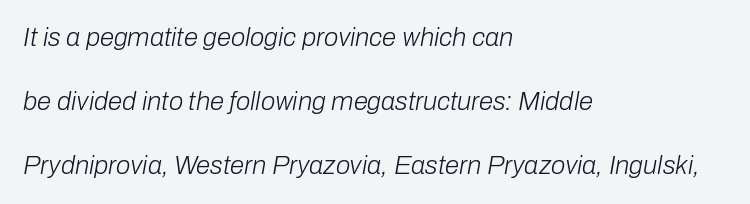
Q: Is the text bold? A: No.
Q: Is the text italic (slanted)? A: Yes, it leans right by about 10 degrees.
Q: Is the text underlined? A: No.
Q: How is the paragraph aligned? A: Left-aligned.
Q: Is the spacing between letters normal or unusually wide? A: Normal.
Q: Is the spacing between lines tight, normal or loose? A: Loose.
